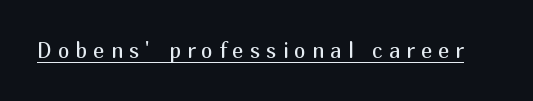
{"italic": "no", "bold": "no", "underline": "yes", "letter_spacing": "wide", "letter_spacing_em": 0.29, "glyph_px": 21}
